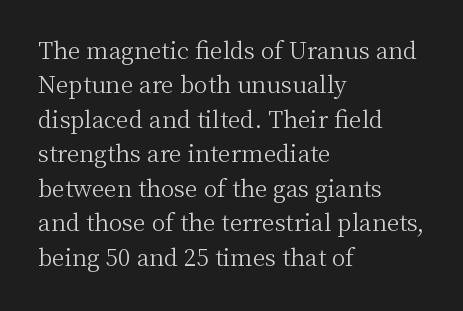
The image shows 23 px text type, upright; set left-aligned, normal line spacing (1.5x), normal letter spacing, not underlined.
